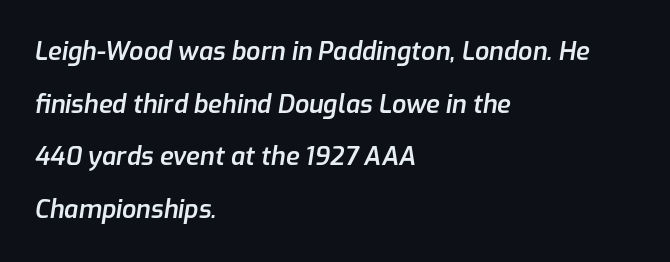
{"italic": "yes", "lean": "right", "slant_degrees": 9, "bold": "semi", "underline": "no", "align": "left", "line_spacing": "loose", "line_spacing_ratio": 2.11, "letter_spacing": "normal", "letter_spacing_em": 0.0, "glyph_px": 25}
